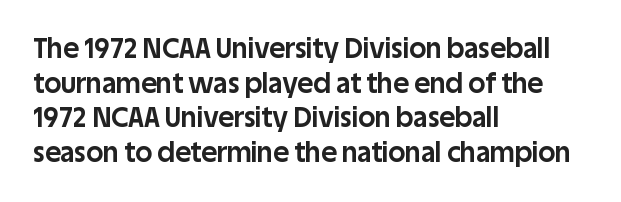
Q: Is the text bold? A: Yes.
Q: Is the text italic (slanted)? A: No, it is upright.
Q: Is the text underlined? A: No.
Q: How is the paragraph aligned? A: Left-aligned.
Q: Is the spacing between letters normal or unusually wide? A: Normal.
Q: Is the spacing between lines tight, normal or loose? A: Normal.
